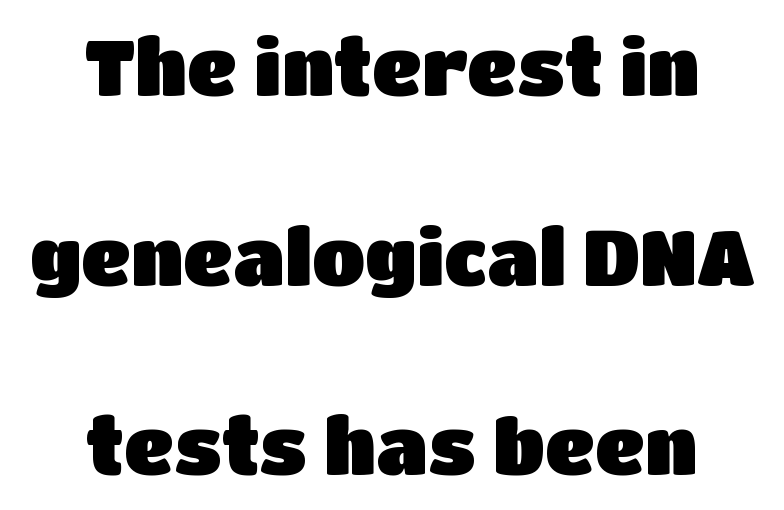
The image shows 78 px sans-serif type, upright; set centered, loose line spacing (2.43x), normal letter spacing, not underlined; low stroke contrast and a large x-height.
